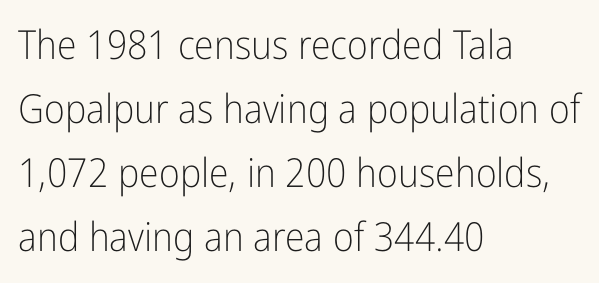
The foot of each line stays bare and open. Stem width sits at or under what a default text font uses. This sample is left-justified, so line endings fall wherever the words run out. Spacing verdict: proportional, widths tailored to each character.
